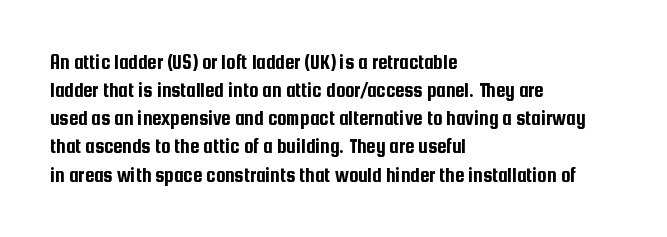
{"italic": "no", "underline": "no", "align": "left", "line_spacing": "normal", "line_spacing_ratio": 1.34, "letter_spacing": "normal", "letter_spacing_em": 0.0, "glyph_px": 21}
